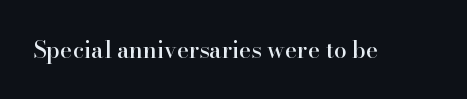
Each word holds together tightly as a unit, with standard inter-letter gaps. Posture: upright roman. The specimen omits any rule beneath the text block's lines.
